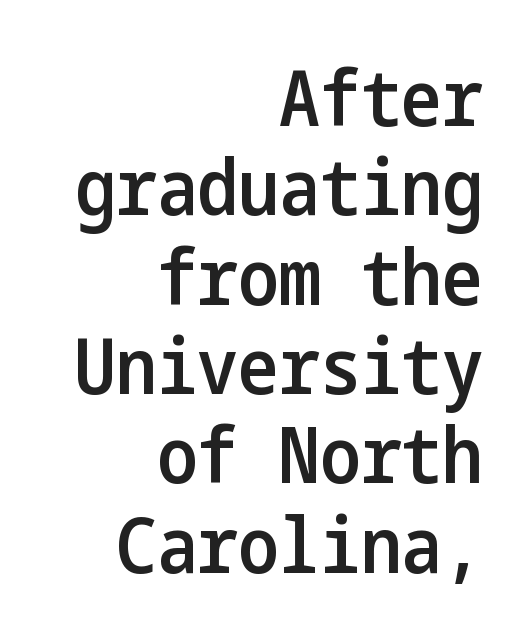
The image shows 77 px semibold, condensed sans-serif type, upright; set right-aligned, line spacing 1.16x, normal letter spacing, not underlined; low stroke contrast and a medium x-height.
